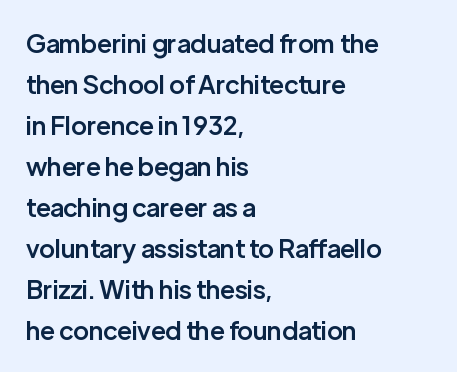
{"italic": "no", "bold": "semi", "underline": "no", "align": "left", "line_spacing": "normal", "line_spacing_ratio": 1.64, "letter_spacing": "normal", "letter_spacing_em": 0.0, "glyph_px": 25}
